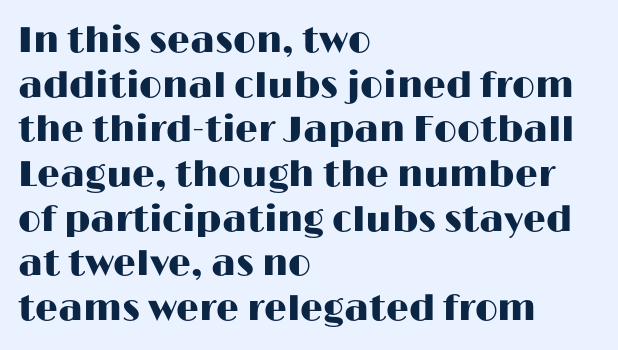
Q: Is the text italic (slanted)? A: No, it is upright.
Q: Is the typeface a serif or a sans-serif typeface? A: Sans-serif.
Q: Is the text underlined? A: No.
Q: How is the paragraph aligned? A: Left-aligned.
Q: Is the spacing between letters normal or unusually wide? A: Normal.
Q: Width (condensed, normal, or wide)? A: Wide.
Q: Stroke contrast? A: High.
Q: x-height? A: Medium.
Q: Monospaced? A: No.
